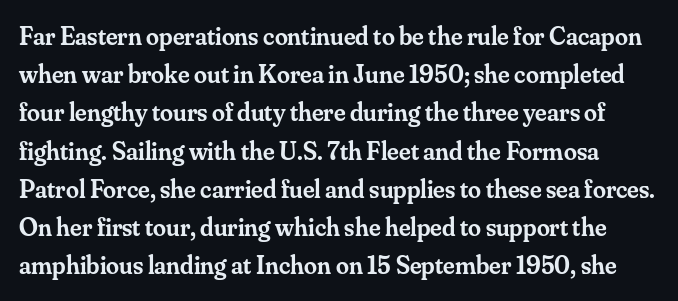
The image shows 26 px text type, upright; set normal line spacing (1.47x), normal letter spacing, not underlined.
